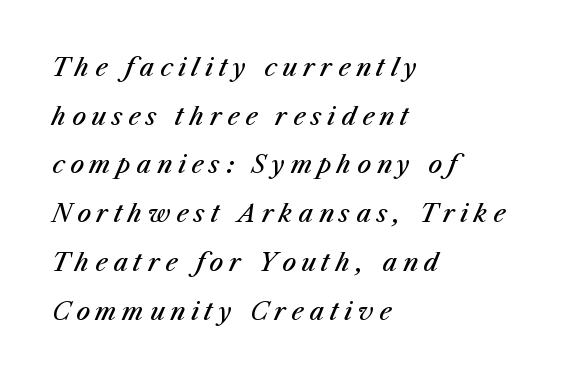
The image shows 24 px text type, italic (leaning right); set left-aligned, loose line spacing (2.03x), unusually wide letter spacing (+0.24 em), not underlined.
